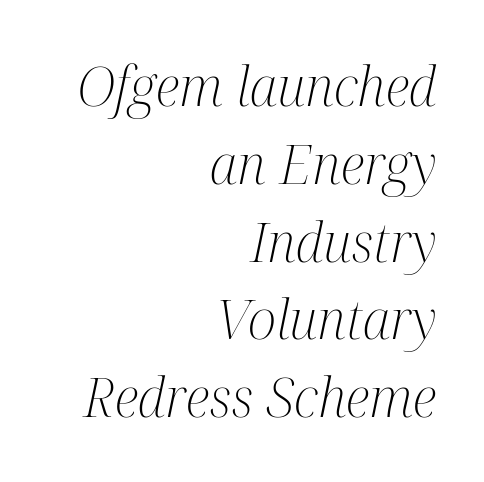
Q: Is the text bold? A: No.
Q: Is the text italic (slanted)? A: Yes, it leans right by about 12 degrees.
Q: Is the typeface a serif or a sans-serif typeface? A: Serif.
Q: Is the text underlined? A: No.
Q: How is the paragraph aligned? A: Right-aligned.
Q: Is the spacing between letters normal or unusually wide? A: Normal.
Q: Is the spacing between lines tight, normal or loose? A: Normal.
Q: Width (condensed, normal, or wide)? A: Condensed.
Q: Stroke contrast? A: Medium.
Q: x-height? A: Medium.
Q: Monospaced? A: No.
